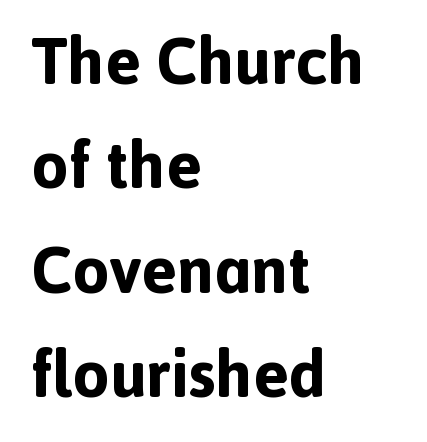
{"serif": "no", "italic": "no", "bold": "yes", "weight": "bold", "width": "normal", "x_height": "medium", "monospaced": "no", "underline": "no", "align": "left", "line_spacing": "normal", "line_spacing_ratio": 1.58, "letter_spacing": "normal", "letter_spacing_em": 0.0, "glyph_px": 66}
